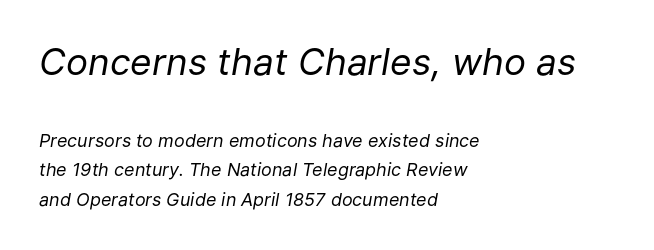
Varying glyph widths throughout — classic text-font behaviour. This rendering uses left alignment, leaving the right contour irregular. The passage shown is not bold in any degree. Characters follow at the spacing the type designer built in. Whoever set this made the first block the dominant, larger element. The designer left line spacing at the default.
